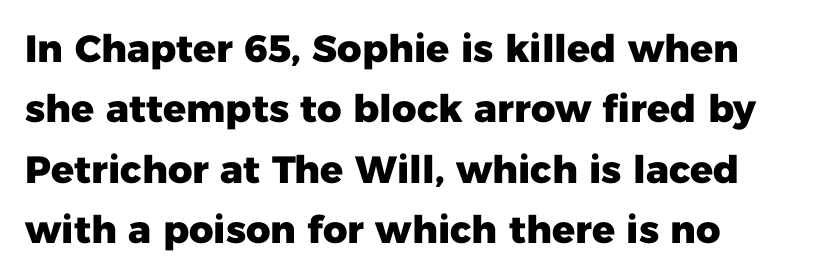
{"serif": "no", "italic": "no", "bold": "yes", "weight": "heavy", "width": "normal", "stroke_contrast": "low", "x_height": "medium", "monospaced": "no", "underline": "no", "align": "left", "line_spacing": "normal", "line_spacing_ratio": 1.59, "letter_spacing": "normal", "letter_spacing_em": 0.0, "glyph_px": 38}
